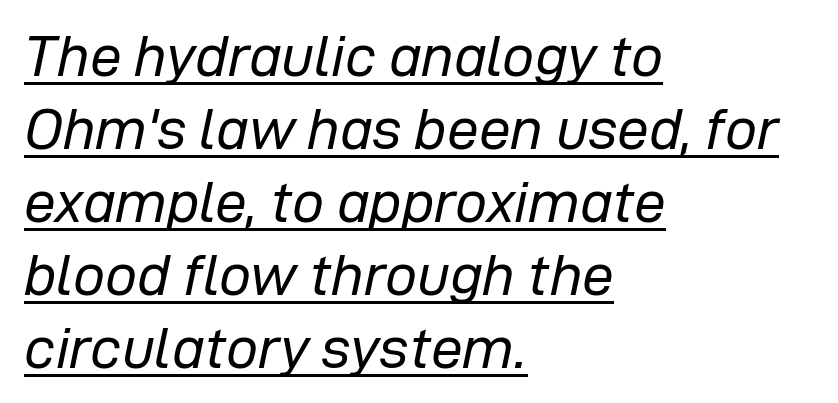
The passage shown has conventional tracking throughout. Slant detected: the letters are inclined. Proportional: the letters do not fall into vertical columns. Beneath each row of characters lies a ruled line. Letters have the restrained weight of plain body copy at most. Line starts are locked; line ends wander.
